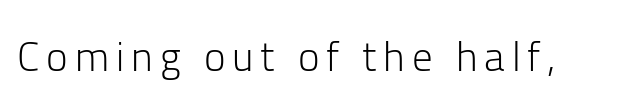
The image shows 41 px light sans-serif type, upright; set not underlined; low stroke contrast and a medium x-height.
